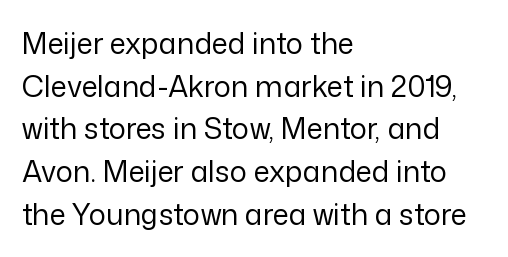
{"serif": "no", "italic": "no", "bold": "no", "weight": "regular", "width": "normal", "stroke_contrast": "low", "x_height": "medium", "monospaced": "no", "underline": "no", "align": "left", "line_spacing": "normal", "line_spacing_ratio": 1.47, "letter_spacing": "normal", "letter_spacing_em": 0.0, "glyph_px": 29}
